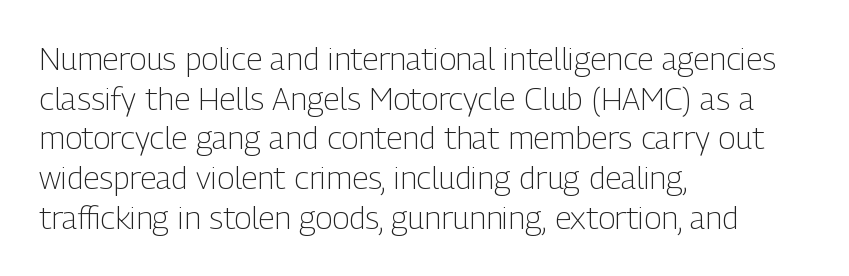
{"serif": "no", "italic": "no", "bold": "no", "weight": "light", "width": "condensed", "stroke_contrast": "low", "x_height": "medium", "monospaced": "no", "underline": "no", "align": "left", "line_spacing_ratio": 1.24, "letter_spacing": "normal", "letter_spacing_em": 0.0, "glyph_px": 32}
